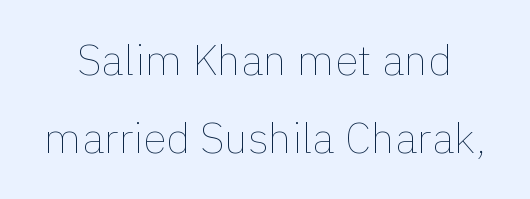
Q: Is the text bold? A: No.
Q: Is the text italic (slanted)? A: No, it is upright.
Q: Is the text underlined? A: No.
Q: Is the spacing between letters normal or unusually wide? A: Normal.
Q: Width (condensed, normal, or wide)? A: Normal.
Q: Stroke contrast? A: Low.
Q: x-height? A: Medium.
Q: Monospaced? A: No.
